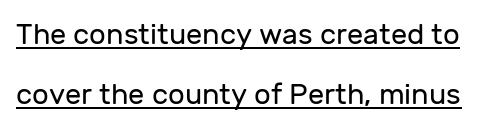
Q: Is the text bold? A: No.
Q: Is the text italic (slanted)? A: No, it is upright.
Q: Is the typeface a serif or a sans-serif typeface? A: Sans-serif.
Q: Is the text underlined? A: Yes.
Q: Is the spacing between letters normal or unusually wide? A: Normal.
Q: Is the spacing between lines tight, normal or loose? A: Loose.
Q: Width (condensed, normal, or wide)? A: Normal.
Q: Stroke contrast? A: Low.
Q: x-height? A: Medium.
Q: Monospaced? A: No.
